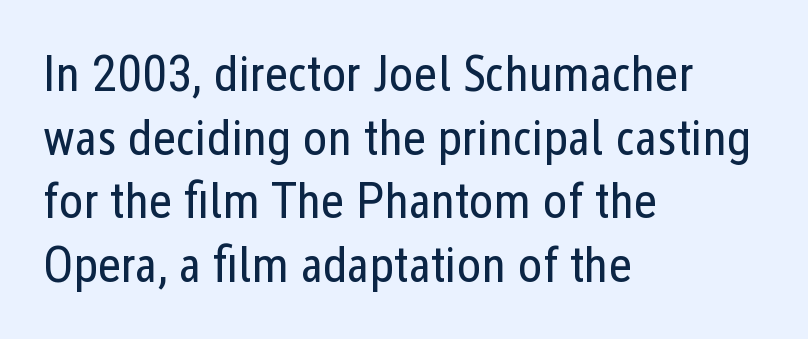
A typesetter would call this proportional, since set widths differ per character. The strokes are not fattened; the text isn't bold. The setting favours the left margin, as ordinary paragraphs usually do. The type is set solid horizontally, with unmodified tracking.
